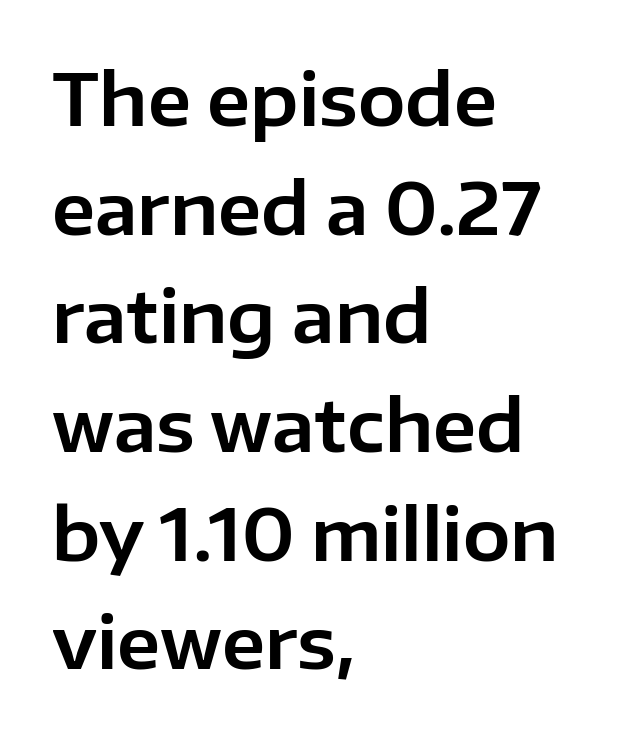
{"serif": "no", "italic": "no", "width": "normal", "stroke_contrast": "low", "x_height": "medium", "monospaced": "no", "underline": "no", "align": "left", "line_spacing": "normal", "line_spacing_ratio": 1.53, "letter_spacing": "normal", "letter_spacing_em": 0.0, "glyph_px": 71}
